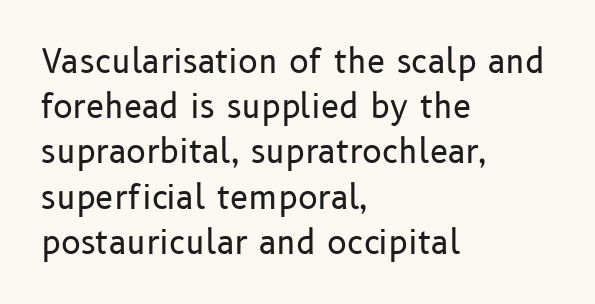
{"serif": "no", "italic": "no", "bold": "no", "weight": "regular", "width": "normal", "stroke_contrast": "low", "x_height": "medium", "monospaced": "no", "underline": "no", "align": "left", "line_spacing": "normal", "line_spacing_ratio": 1.37, "letter_spacing": "normal", "letter_spacing_em": 0.0, "glyph_px": 33}
